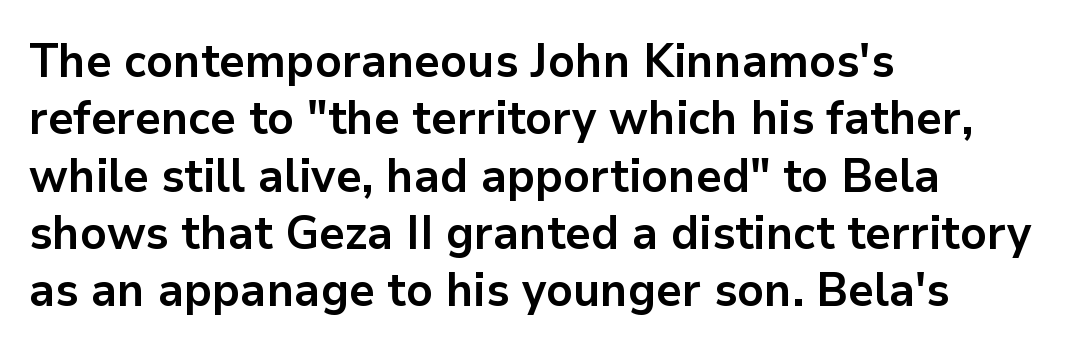
Q: Is the text bold? A: Yes.
Q: Is the text italic (slanted)? A: No, it is upright.
Q: Is the typeface a serif or a sans-serif typeface? A: Sans-serif.
Q: Is the text underlined? A: No.
Q: How is the paragraph aligned? A: Left-aligned.
Q: Is the spacing between letters normal or unusually wide? A: Normal.
Q: Width (condensed, normal, or wide)? A: Normal.
Q: Stroke contrast? A: Low.
Q: x-height? A: Medium.
Q: Monospaced? A: No.
